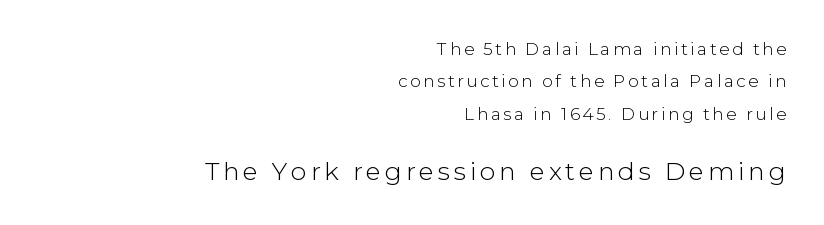
{"italic": "no", "bold": "no", "underline": "no", "align": "right", "line_spacing": "loose", "line_spacing_ratio": 1.9, "larger_block": "second", "size_ratio": 1.47, "glyph_px": 25}
